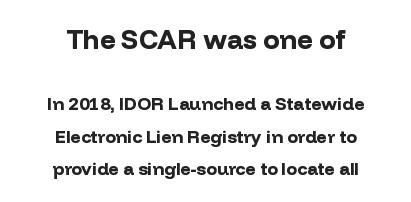
The image shows 27 px bold type, upright; set centered, line spacing 1.8x, normal letter spacing, not underlined; the first (top) block is 1.5x larger.
